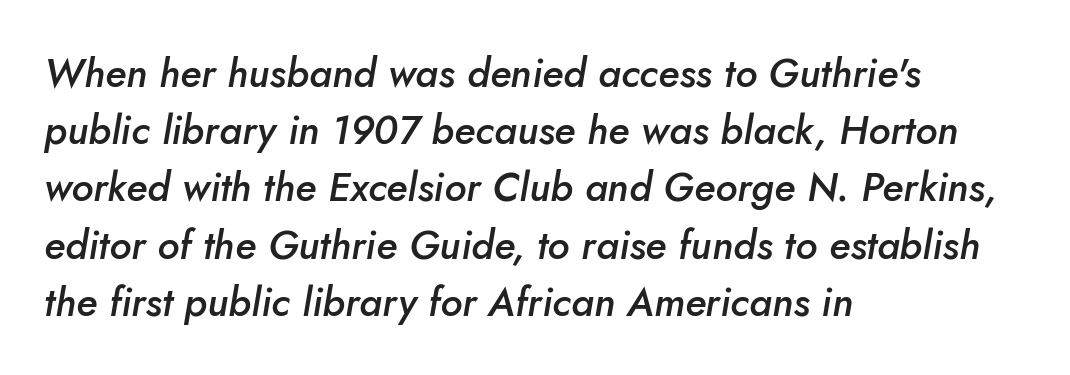
{"italic": "yes", "lean": "right", "slant_degrees": 5, "bold": "semi", "weight": "semibold", "width": "normal", "stroke_contrast": "low", "x_height": "small", "monospaced": "no", "underline": "no", "align": "left", "line_spacing": "normal", "line_spacing_ratio": 1.43, "letter_spacing": "normal", "letter_spacing_em": 0.0, "glyph_px": 40}
